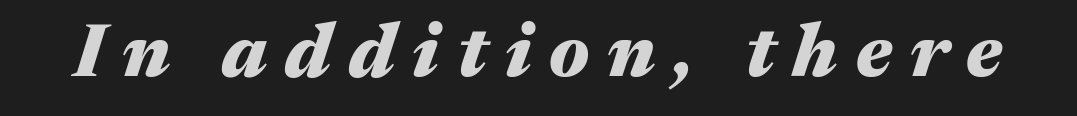
Q: Is the text bold? A: Yes.
Q: Is the text italic (slanted)? A: Yes, it leans right by about 17 degrees.
Q: Is the text underlined? A: No.
Q: Is the spacing between letters normal or unusually wide? A: Unusually wide.
Q: Width (condensed, normal, or wide)? A: Wide.
Q: Stroke contrast? A: Medium.
Q: x-height? A: Medium.
Q: Monospaced? A: No.
